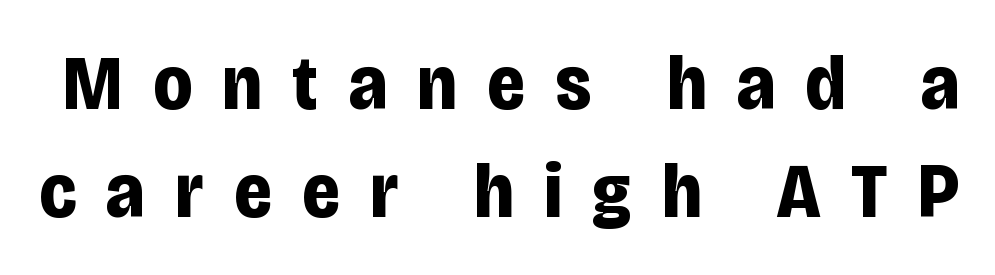
The image shows 78 px bold, condensed sans-serif type, upright; set normal line spacing (1.38x), unusually wide letter spacing (+0.39 em), not underlined; low stroke contrast and a large x-height.
